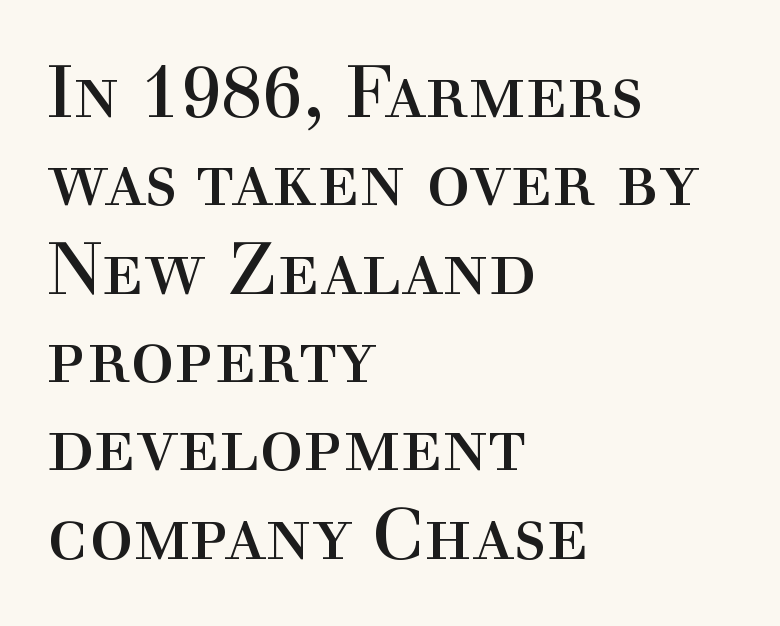
{"serif": "yes", "italic": "no", "bold": "no", "weight": "regular", "width": "normal", "x_height": "medium", "monospaced": "no", "underline": "no", "align": "left", "line_spacing_ratio": 1.21, "letter_spacing": "normal", "letter_spacing_em": 0.0, "glyph_px": 73}
